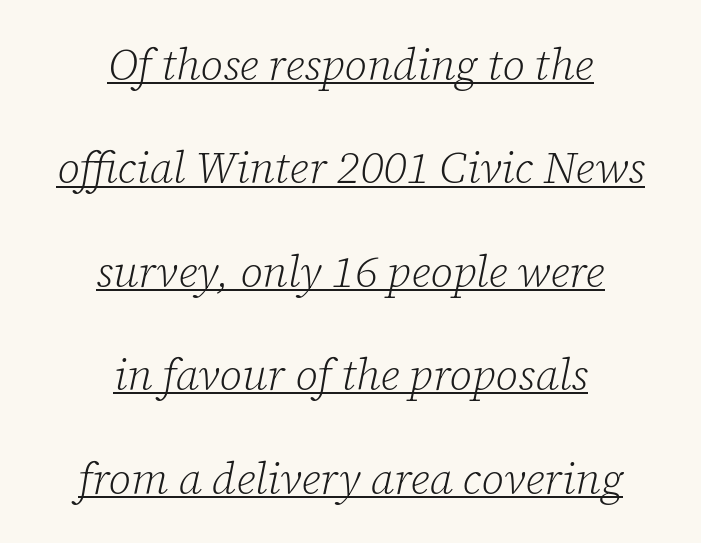
The lettering is marked with a stroke running underneath it. Widely set lines give the paragraph a tall, airy silhouette. Weight: in the light-to-regular range. Rendered with sloped, italic letterforms. The letters carry serifs — small finishing strokes at the ends of their stems.
